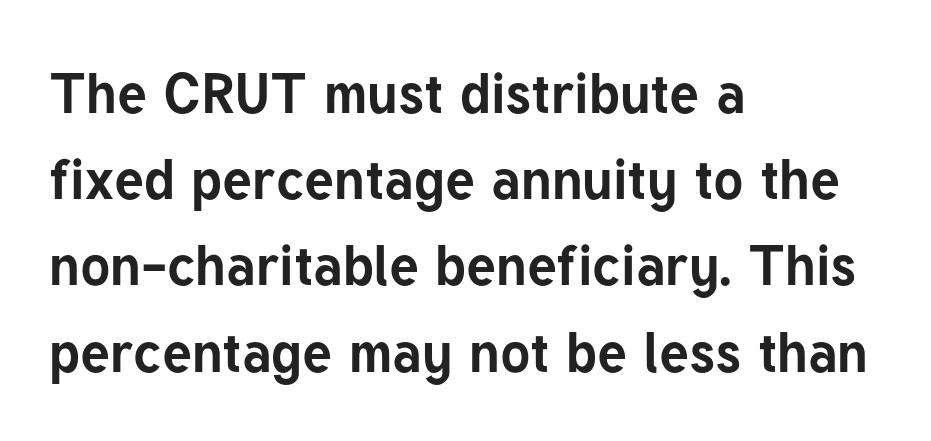
What's the leading like? Ordinary, nothing unusual. Check under the words: just untouched page. The rendering uses a bold face; every stroke is thick and dark. The glyphs in this specimen are sans serif.
